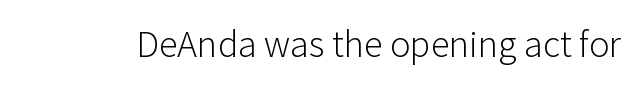
The image shows 38 px light sans-serif type, upright; set normal letter spacing, not underlined; low stroke contrast and a medium x-height.
